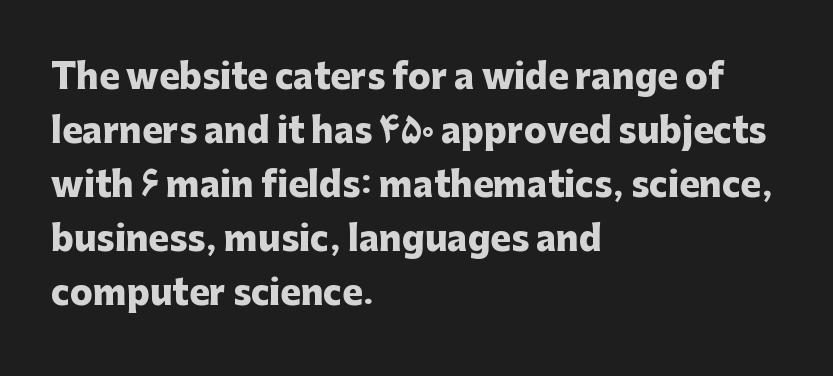
{"serif": "no", "italic": "no", "bold": "yes", "weight": "heavy", "width": "normal", "stroke_contrast": "low", "x_height": "medium", "monospaced": "no", "underline": "no", "align": "left", "line_spacing": "normal", "line_spacing_ratio": 1.59, "letter_spacing": "normal", "letter_spacing_em": 0.0, "glyph_px": 34}
